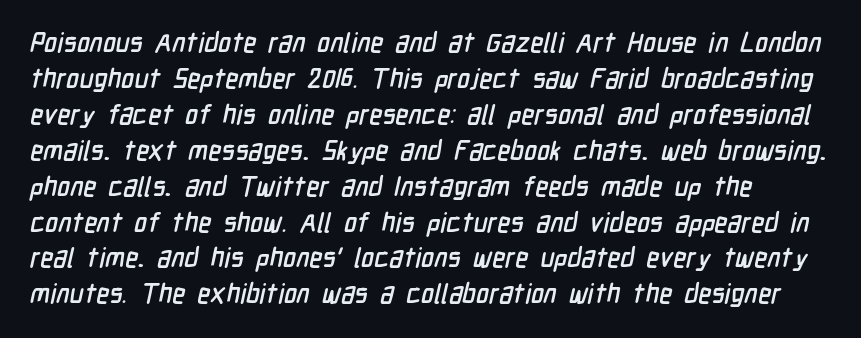
The image shows 27 px text type; set left-aligned, normal line spacing (1.33x), normal letter spacing, not underlined.
